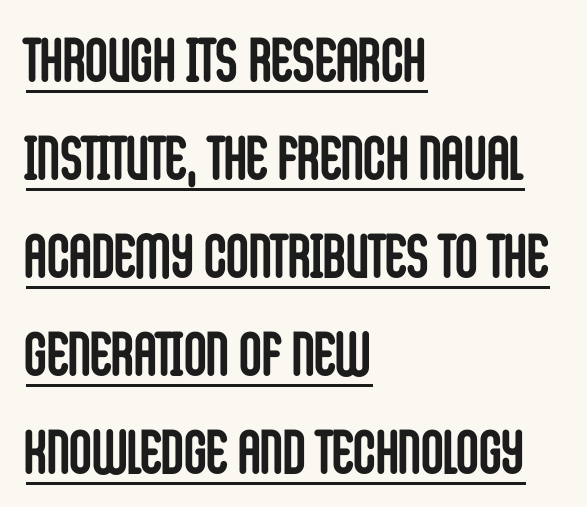
Check where the strokes stop: nothing finishes them off — pure sans. Style check: upright. The rendering uses the underline text-decoration. Do the characters align in a grid? No, the font is proportional. The passage shown is emphatically bold. Each word holds together tightly as a unit, with standard inter-letter gaps.
